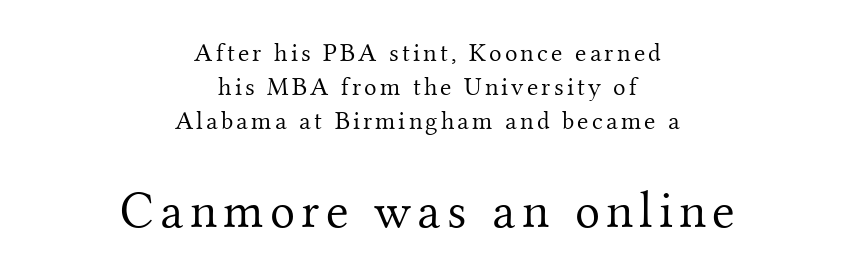
The face used here is proportionally spaced, like ordinary book or web type. Think standard paragraph weight, or any step lighter than that. Every row of glyphs is offset so its center matches the block's center. The line-height multiplier appears to be the usual default. You can tell it's not italic because the verticals are truly vertical. Old-style or modern, the face here clearly has serifs.
